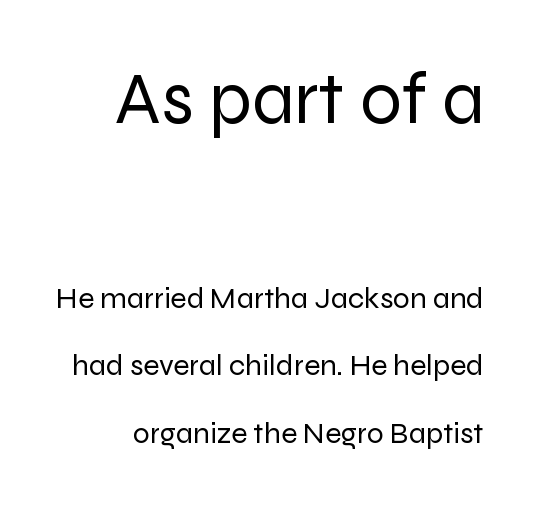
How are the letters spaced? Ordinarily, with no added tracking. Observe the absence of serifs on each vertical stroke in this sample. Each new line begins a long way beneath the previous one. Scale decreases going downward across the two blocks. The strip under each line holds only bare page. The characters are drawn with everyday or finer stroke widths.
